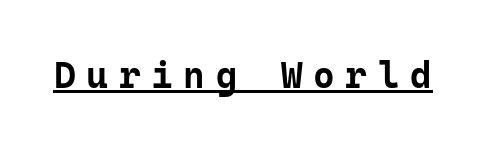
The image shows 37 px bold sans-serif type, upright, monospaced; set unusually wide letter spacing (+0.29 em), underlined; low stroke contrast and a medium x-height.
